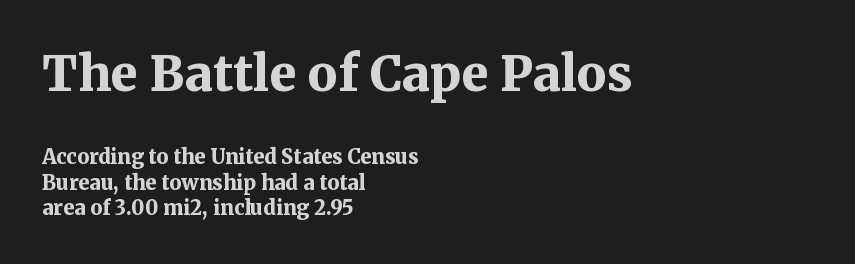
Q: Is the text bold? A: Yes.
Q: Is the text italic (slanted)? A: No, it is upright.
Q: Is the typeface a serif or a sans-serif typeface? A: Serif.
Q: Is the text underlined? A: No.
Q: How is the paragraph aligned? A: Left-aligned.
Q: Is the spacing between letters normal or unusually wide? A: Normal.
Q: Is the spacing between lines tight, normal or loose? A: Normal.
Q: Which block of text is set in a larger size, the first (top) or the second (bottom)? A: The first (top) one.
Q: Width (condensed, normal, or wide)? A: Normal.
Q: Stroke contrast? A: Medium.
Q: x-height? A: Medium.
Q: Monospaced? A: No.
